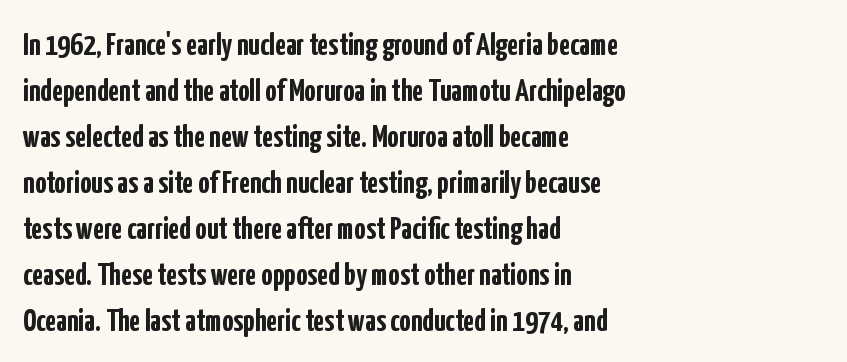
The image shows 32 px semibold, condensed sans-serif type, upright; set left-aligned, normal line spacing (1.44x), normal letter spacing, not underlined; low stroke contrast and a medium x-height.
